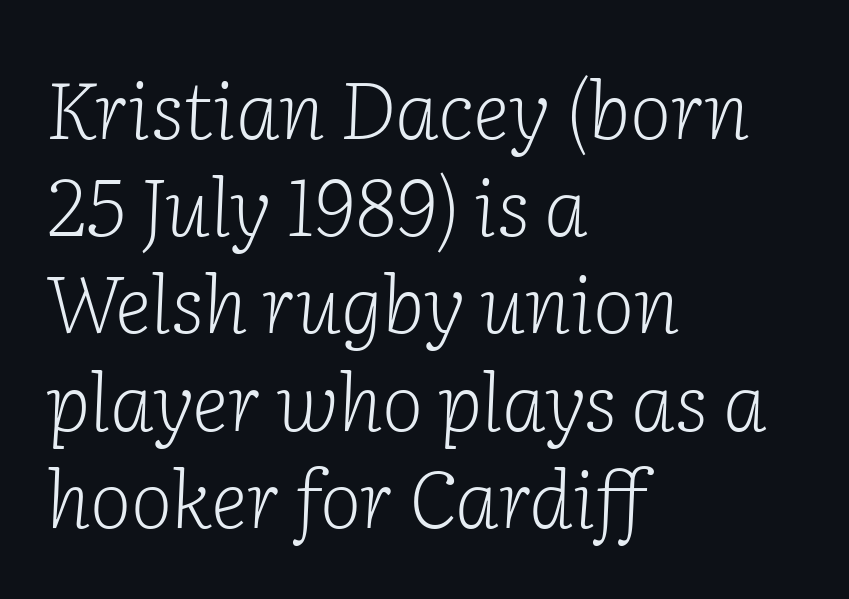
The image shows 79 px light serif type, italic (leaning right); set left-aligned, line spacing 1.23x, normal letter spacing, not underlined; low stroke contrast and a medium x-height.
